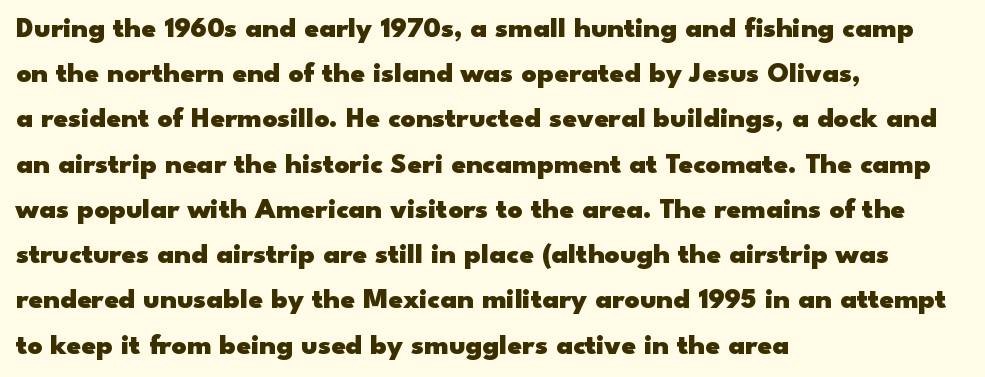
Q: Is the text bold? A: Yes.
Q: Is the text italic (slanted)? A: No, it is upright.
Q: Is the typeface a serif or a sans-serif typeface? A: Sans-serif.
Q: Is the text underlined? A: No.
Q: How is the paragraph aligned? A: Left-aligned.
Q: Is the spacing between letters normal or unusually wide? A: Normal.
Q: Is the spacing between lines tight, normal or loose? A: Normal.
Q: Width (condensed, normal, or wide)? A: Wide.
Q: Stroke contrast? A: Low.
Q: x-height? A: Small.
Q: Monospaced? A: No.
